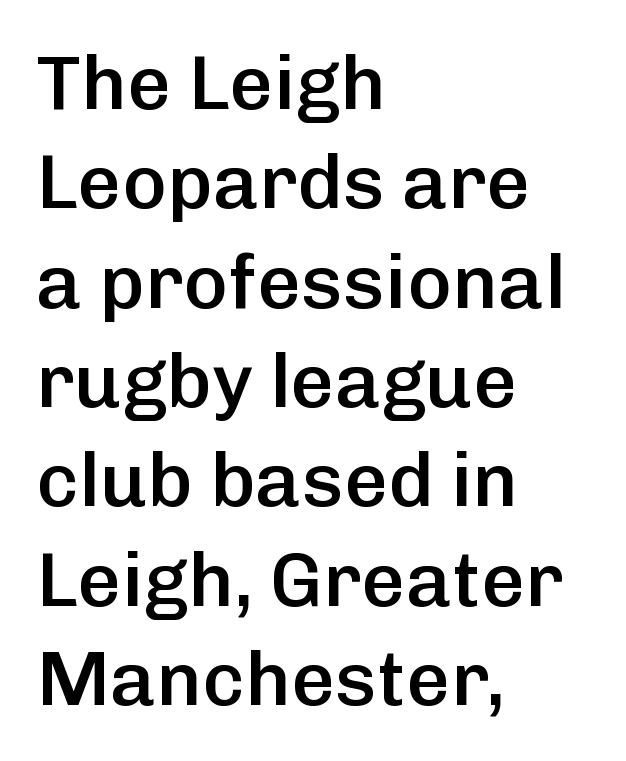
The image shows 77 px semibold sans-serif type, upright; set left-aligned, normal line spacing (1.29x), normal letter spacing, not underlined; low stroke contrast and a medium x-height.
